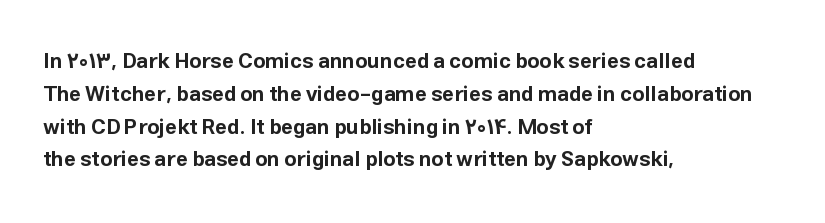
Weight check: bold — yes, fully. This rendering features lettering with no underline. This is the regular roman posture of the typeface. Is there much room between lines? A standard amount, neither cramped nor airy. No extra tracking has been applied to these lines. The rag falls on the right side of this text block.
